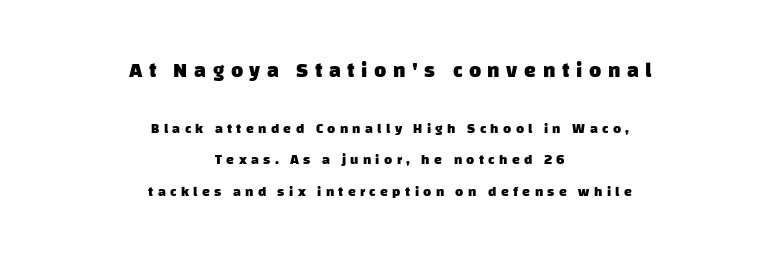
The image shows 21 px bold type; set centered, loose line spacing (2.24x), unusually wide letter spacing (+0.31 em), not underlined; the first (top) block is 1.5x larger.
